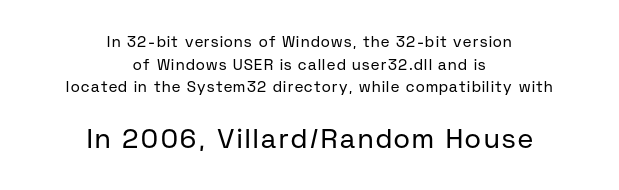
Q: Is the text bold? A: No.
Q: Is the text italic (slanted)? A: No, it is upright.
Q: Is the text underlined? A: No.
Q: How is the paragraph aligned? A: Centered.
Q: Is the spacing between lines tight, normal or loose? A: Normal.
Q: Which block of text is set in a larger size, the first (top) or the second (bottom)? A: The second (bottom) one.
